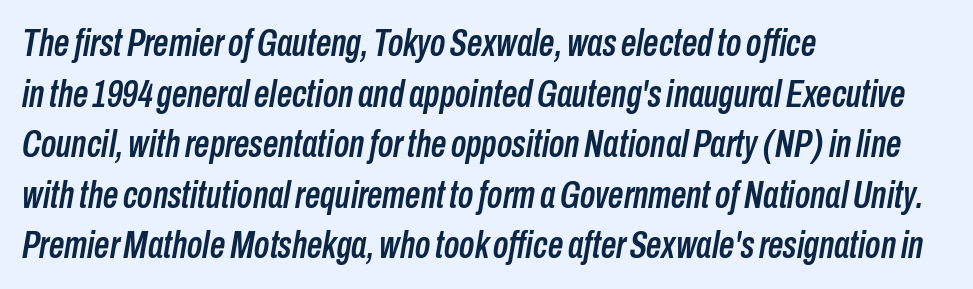
{"italic": "yes", "lean": "right", "slant_degrees": 10, "width": "condensed", "stroke_contrast": "low", "x_height": "medium", "monospaced": "no", "underline": "no", "align": "left", "line_spacing": "normal", "line_spacing_ratio": 1.33, "letter_spacing": "normal", "letter_spacing_em": 0.0, "glyph_px": 38}
